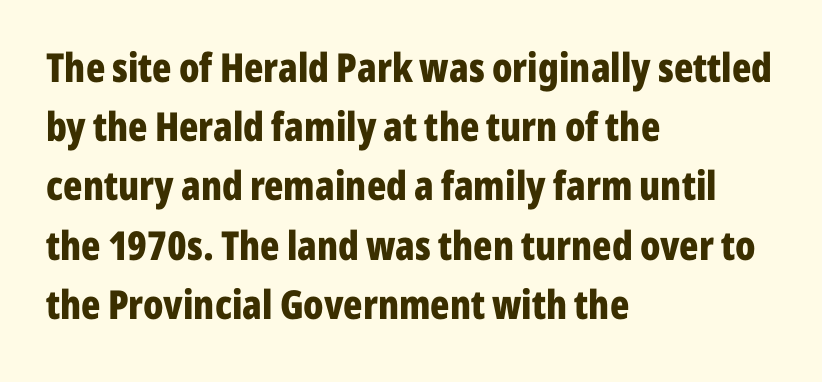
Spacing between characters is what you'd get straight out of the box. Think of a printed novel: that variable character pitch is what you see here. Horizontal bands of white between lines are of average thickness. Look at the bottom of the vertical strokes: they stop flat, with no serifs. Every row of glyphs begins at an identical x-position on the left. Does the weight exceed regular? Yes, all the way to bold.
